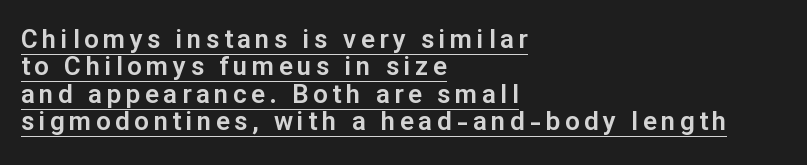
{"italic": "no", "underline": "yes", "align": "left", "line_spacing": "tight", "line_spacing_ratio": 1.05, "glyph_px": 26}
